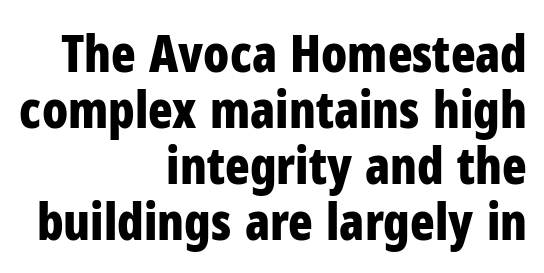
{"serif": "no", "italic": "no", "bold": "yes", "weight": "bold", "width": "condensed", "stroke_contrast": "low", "x_height": "medium", "monospaced": "no", "underline": "no", "align": "right", "line_spacing": "tight", "line_spacing_ratio": 1.1, "letter_spacing": "normal", "letter_spacing_em": 0.0, "glyph_px": 51}
